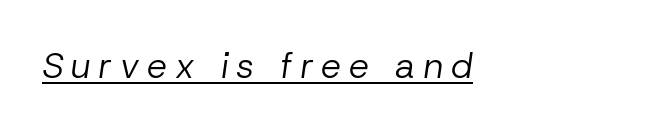
{"italic": "yes", "lean": "right", "slant_degrees": 8, "bold": "no", "weight": "regular", "width": "normal", "stroke_contrast": "low", "x_height": "medium", "monospaced": "no", "underline": "yes", "align": "left", "letter_spacing": "wide", "letter_spacing_em": 0.21, "glyph_px": 36}
